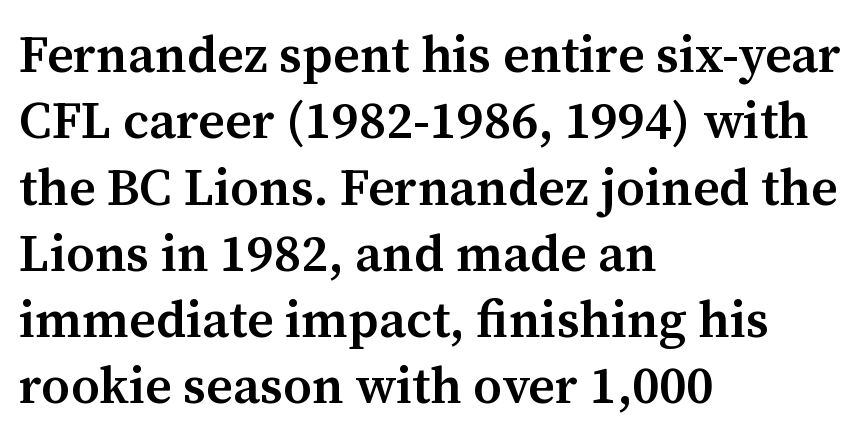
The space beneath each line is pristine and unruled. The letters advance in unequal steps, a hallmark of proportional type. Little horizontal feet cap the strokes, marking this as serif type. Weight check: semibold — heavier than regular, not quite bold. Ordinary non-slanted type is in use.
